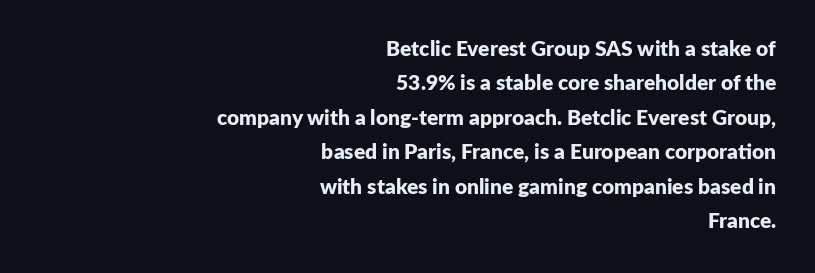
The image shows 21 px bold type, upright; set right-aligned, normal line spacing (1.64x), normal letter spacing, not underlined.
